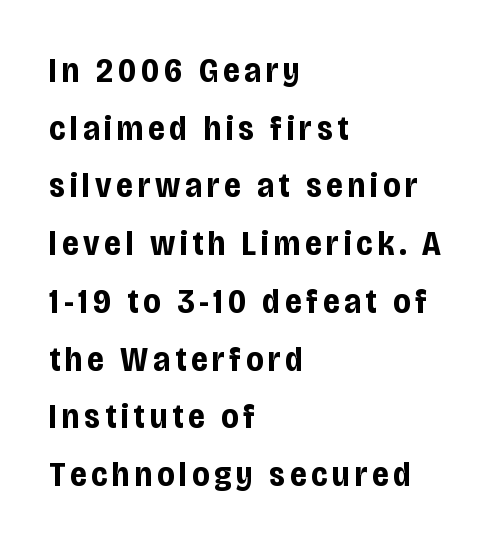
{"serif": "no", "italic": "no", "bold": "yes", "weight": "bold", "width": "condensed", "stroke_contrast": "low", "x_height": "large", "monospaced": "no", "underline": "no", "align": "left", "line_spacing": "normal", "line_spacing_ratio": 1.65, "glyph_px": 35}
